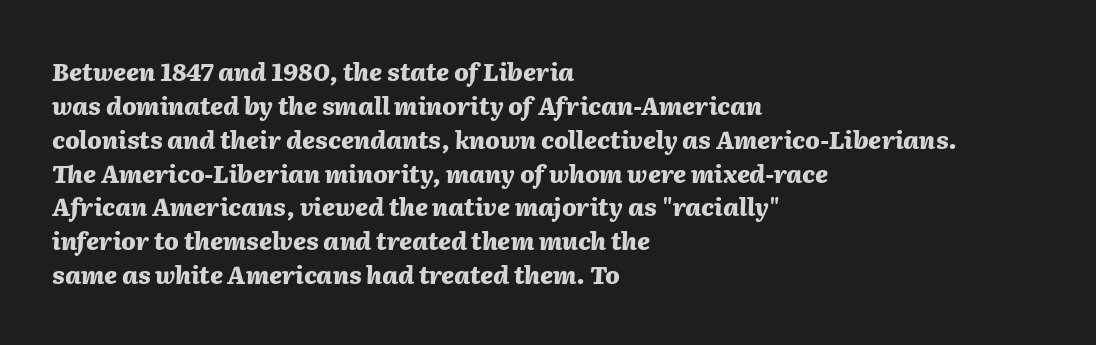
{"italic": "yes", "lean": "right", "slant_degrees": 2, "bold": "yes", "underline": "no", "align": "left", "line_spacing": "normal", "line_spacing_ratio": 1.41, "letter_spacing": "normal", "letter_spacing_em": 0.0, "glyph_px": 24}
